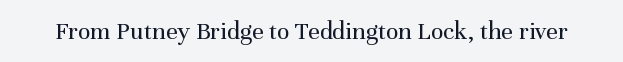
A roman cut, with each character standing at attention. Decoration check: the copy has no underline. The gaps between neighbouring characters are ordinary and unremarkable. Bold? No — there's no thickening of the strokes.
